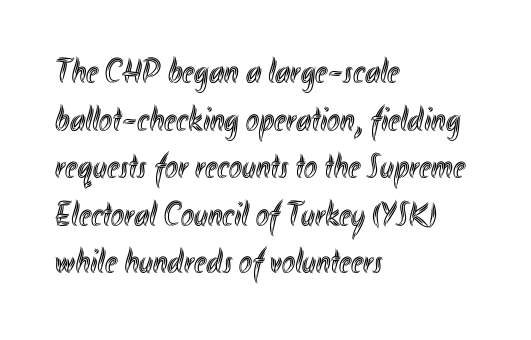
The image shows 35 px condensed type; set left-aligned, normal line spacing (1.36x), normal letter spacing, not underlined; a small x-height.
